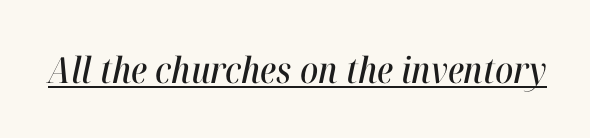
Q: Is the text italic (slanted)? A: Yes, it leans right by about 12 degrees.
Q: Is the text underlined? A: Yes.
Q: Is the spacing between letters normal or unusually wide? A: Normal.
Q: Width (condensed, normal, or wide)? A: Condensed.
Q: Stroke contrast? A: High.
Q: x-height? A: Medium.
Q: Monospaced? A: No.
